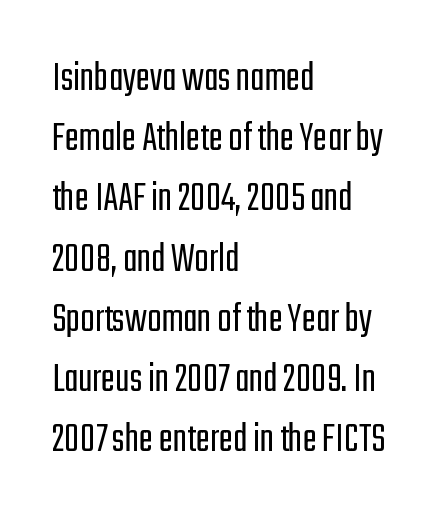
Are there feet on the stems? There aren't — it's a sans. Honestly, the letter spacing is just normal — you wouldn't notice it. Any mark beneath the type? The region is blank. Think standard paragraph weight, or any step lighter than that. Tall strokes in this sample are plumb rather than angled.
